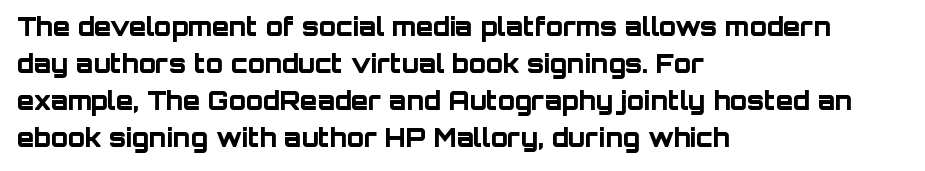
{"italic": "no", "bold": "yes", "underline": "no", "align": "left", "line_spacing": "normal", "line_spacing_ratio": 1.48, "letter_spacing": "normal", "letter_spacing_em": 0.0, "glyph_px": 25}
